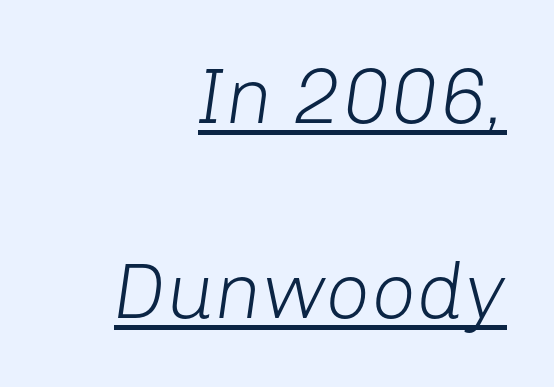
The image shows 79 px light type, italic (leaning right); set right-aligned, loose line spacing (2.47x), normal letter spacing, underlined; low stroke contrast and a medium x-height.
